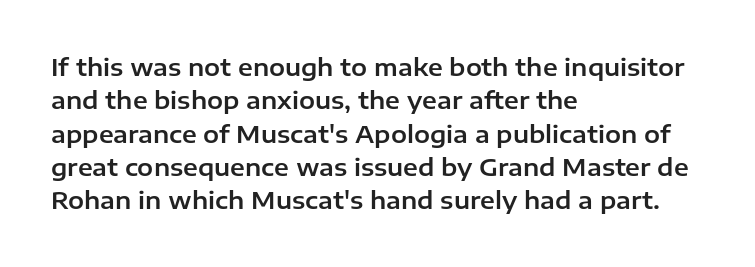
Style check: upright. Bare-footed words on every line. The passage shown has conventional tracking throughout. If you measured baseline to baseline, you'd find a middling distance. A student would call this left alignment; a typographer would say flush left, rag right.
